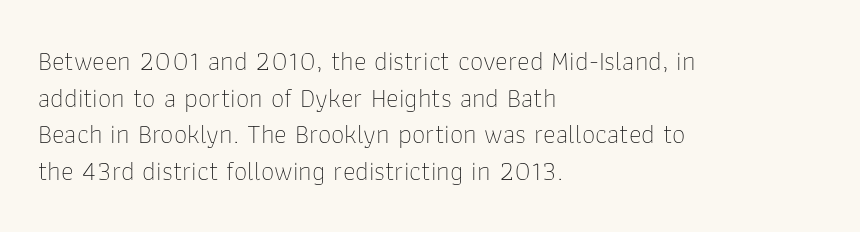
{"italic": "no", "bold": "no", "underline": "no", "align": "left", "line_spacing": "normal", "line_spacing_ratio": 1.36, "letter_spacing": "normal", "letter_spacing_em": 0.0, "glyph_px": 27}
